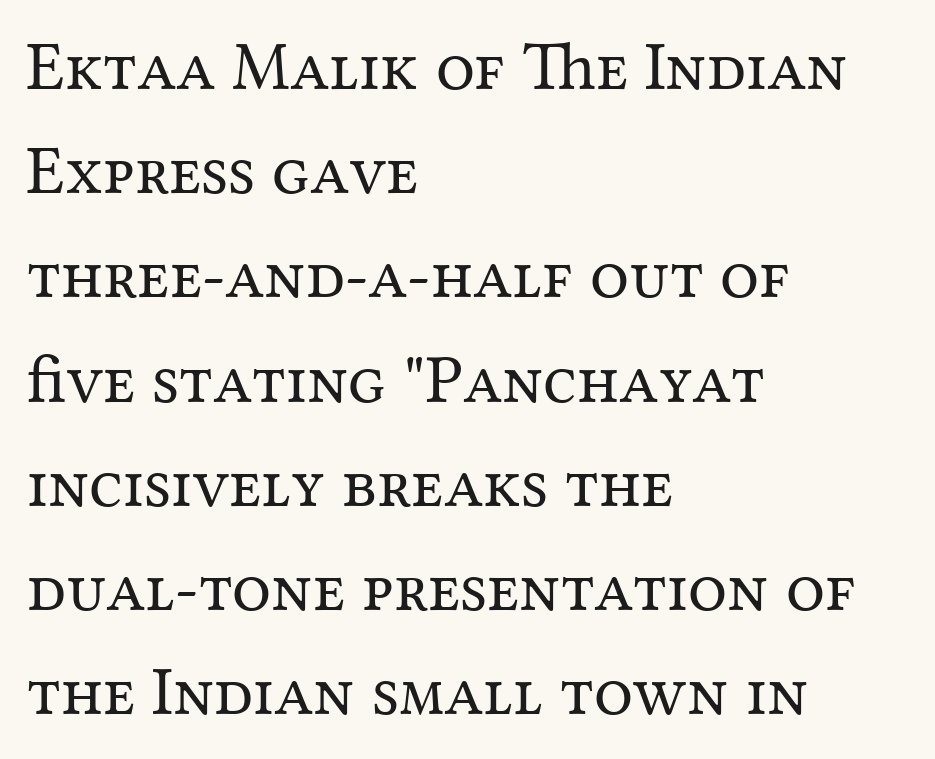
Q: Is the text bold? A: No.
Q: Is the text italic (slanted)? A: No, it is upright.
Q: Is the typeface a serif or a sans-serif typeface? A: Serif.
Q: Is the text underlined? A: No.
Q: How is the paragraph aligned? A: Left-aligned.
Q: Is the spacing between letters normal or unusually wide? A: Normal.
Q: Is the spacing between lines tight, normal or loose? A: Normal.
Q: Width (condensed, normal, or wide)? A: Normal.
Q: Stroke contrast? A: Medium.
Q: x-height? A: Medium.
Q: Monospaced? A: No.
